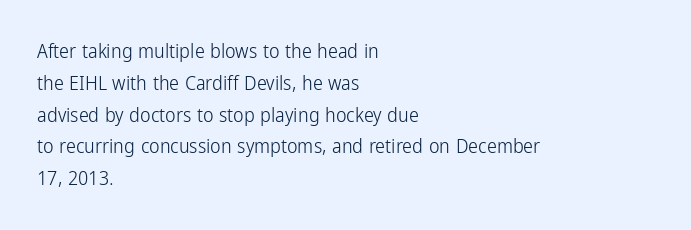
{"italic": "no", "bold": "no", "underline": "no", "align": "left", "line_spacing": "normal", "line_spacing_ratio": 1.59, "letter_spacing": "normal", "letter_spacing_em": 0.0, "glyph_px": 20}
